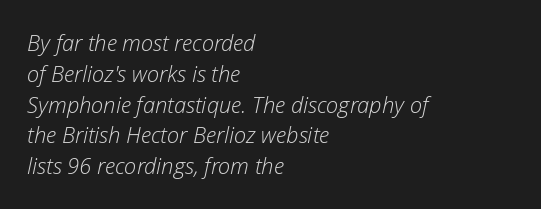
The image shows 22 px text type, italic (leaning right); set left-aligned, normal line spacing (1.4x), normal letter spacing, not underlined.
